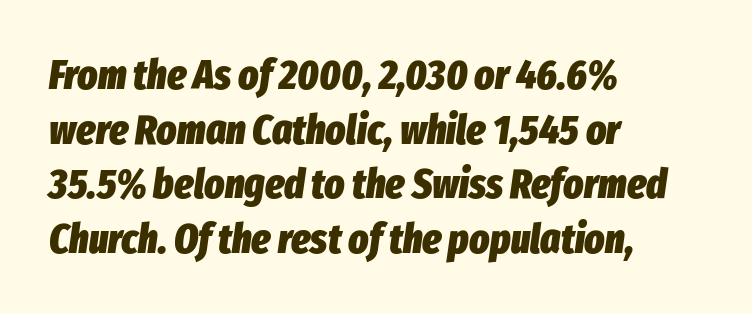
{"italic": "yes", "lean": "right", "slant_degrees": 8, "bold": "yes", "weight": "heavy", "width": "condensed", "stroke_contrast": "low", "x_height": "medium", "monospaced": "no", "underline": "no", "align": "left", "line_spacing": "normal", "line_spacing_ratio": 1.3, "letter_spacing": "normal", "letter_spacing_em": 0.0, "glyph_px": 42}
